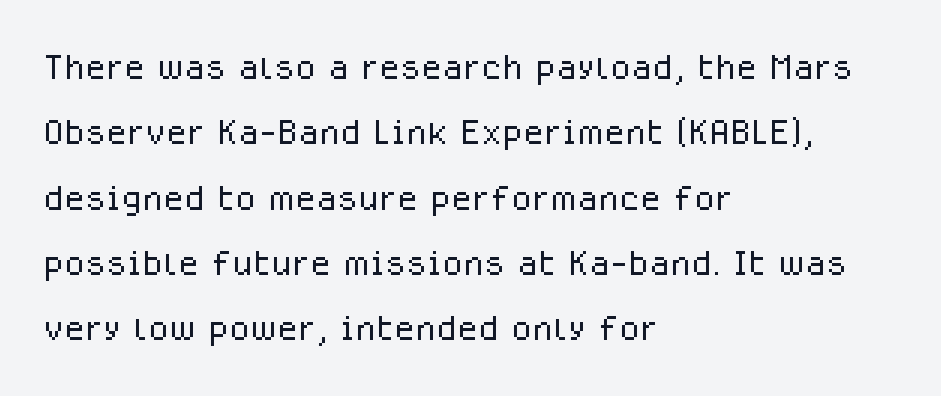
The image shows 48 px light sans-serif type, upright; set left-aligned, normal line spacing (1.36x), normal letter spacing, not underlined; low stroke contrast and a medium x-height.
